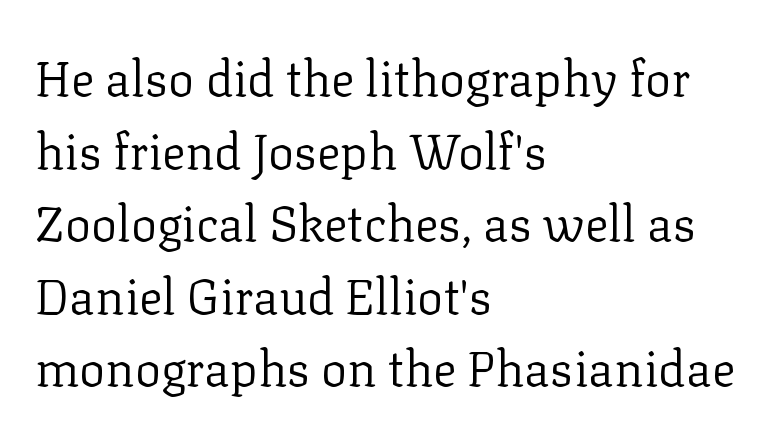
The vertical gap from one line to the next is medium. Between one letter and the next there's only the usual sliver of space. Nothing heavy about these letters — not bold at all. No word sits above an underline. This sample uses a serif face.
